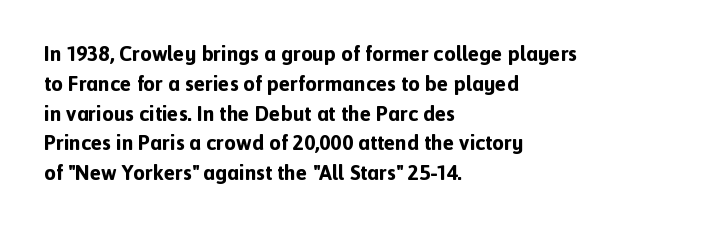
{"italic": "no", "bold": "yes", "underline": "no", "align": "left", "line_spacing": "normal", "line_spacing_ratio": 1.42, "letter_spacing": "normal", "letter_spacing_em": 0.0, "glyph_px": 21}
